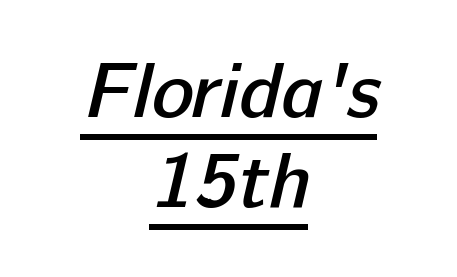
Q: Is the text bold? A: Semi-bold.
Q: Is the typeface a serif or a sans-serif typeface? A: Sans-serif.
Q: Is the text underlined? A: Yes.
Q: How is the paragraph aligned? A: Centered.
Q: Is the spacing between letters normal or unusually wide? A: Normal.
Q: Is the spacing between lines tight, normal or loose? A: Tight.
Q: Width (condensed, normal, or wide)? A: Normal.
Q: Stroke contrast? A: Low.
Q: x-height? A: Medium.
Q: Monospaced? A: No.
